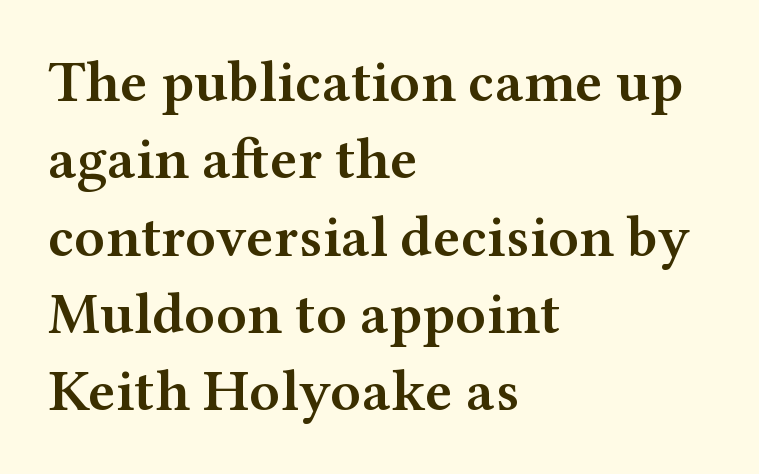
Little horizontal feet cap the strokes, marking this as serif type. Has an underline been added? It has not. The typography opts for an upright posture over an oblique one. A fair bit of extra ink — the face is semibold, not bold. In CSS terms this would be text-align: left.
